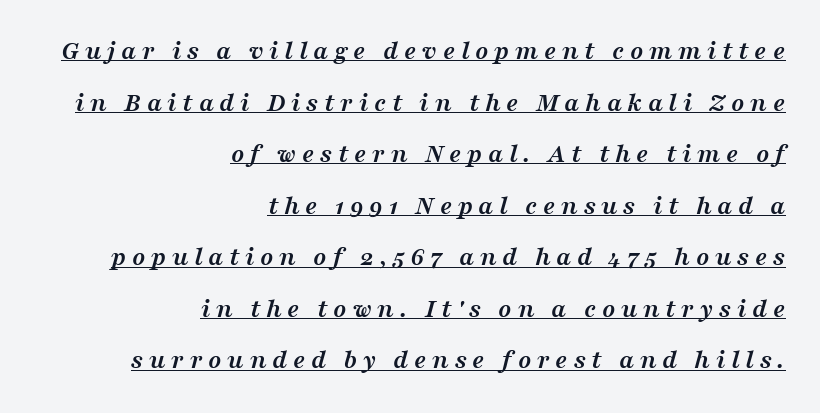
Pretty heavy lettering here — definitely bold. The rag falls on the left side of this text block. How are the letters spaced? Widely, with obvious added tracking. Style check: oblique. Every word sits above its own underline. Quick note: interline space is abundant.
